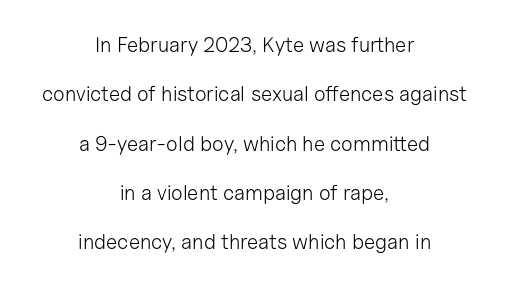
Airy leading. Honestly, the letter spacing is just normal — you wouldn't notice it. This sample is center-justified, so both line endings float freely. Do the letters lean? They stand straight.
